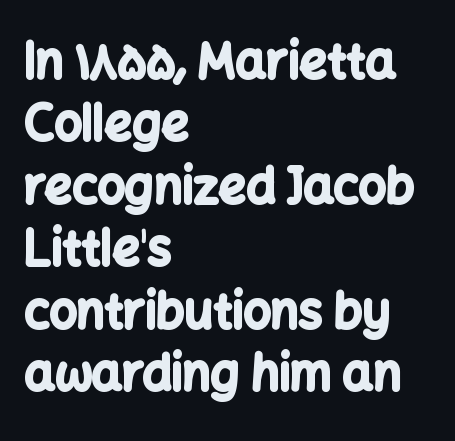
{"serif": "no", "italic": "no", "bold": "yes", "weight": "bold", "width": "normal", "stroke_contrast": "low", "x_height": "medium", "monospaced": "no", "underline": "no", "align": "left", "line_spacing": "normal", "line_spacing_ratio": 1.3, "letter_spacing": "normal", "letter_spacing_em": 0.0, "glyph_px": 48}
